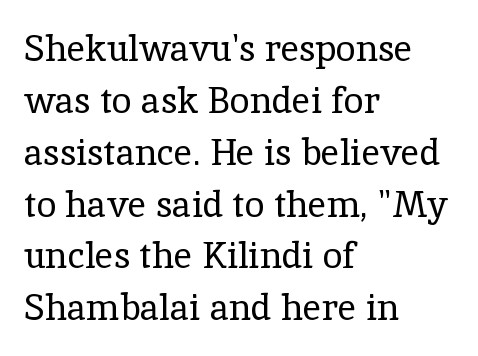
{"serif": "yes", "italic": "no", "bold": "no", "weight": "regular", "width": "normal", "x_height": "medium", "monospaced": "no", "underline": "no", "align": "left", "line_spacing": "normal", "line_spacing_ratio": 1.44, "letter_spacing": "normal", "letter_spacing_em": 0.0, "glyph_px": 36}
